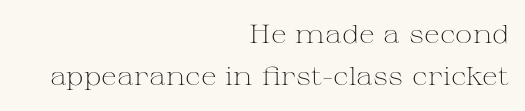
Q: Is the text bold? A: No.
Q: Is the text italic (slanted)? A: No, it is upright.
Q: Is the text underlined? A: No.
Q: How is the paragraph aligned? A: Right-aligned.
Q: Is the spacing between letters normal or unusually wide? A: Normal.
Q: Is the spacing between lines tight, normal or loose? A: Normal.
